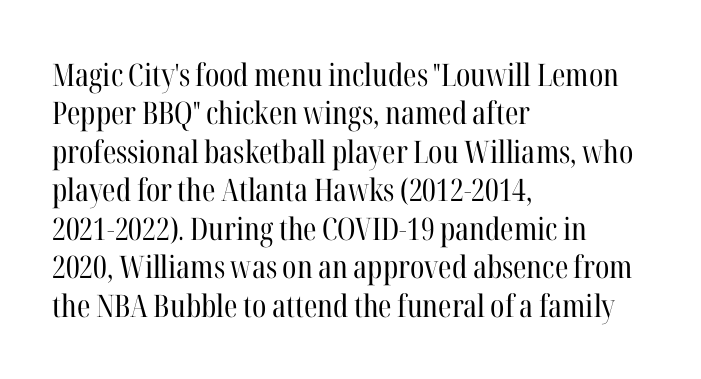
Note the varied advance widths — an 'i' is clearly narrower than an 'm'. Weight: not bold — regular or lighter. Characters remain perfectly vertical along every line. Visually the block forms a straight wall on the left and a jagged coastline on the right. Nobody drew a line under any word here.
